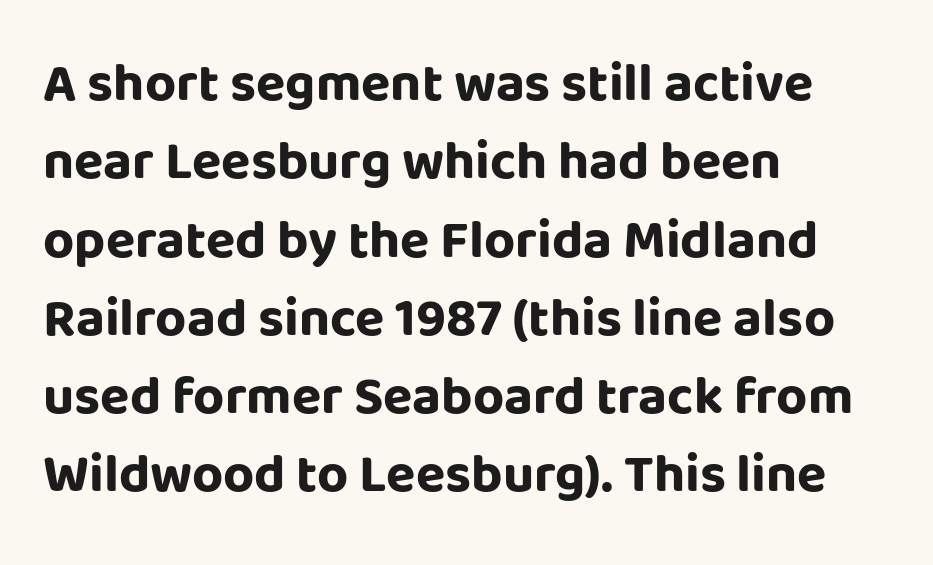
The image shows 54 px bold sans-serif type, upright; set left-aligned, normal line spacing (1.45x), normal letter spacing, not underlined; low stroke contrast and a large x-height.
